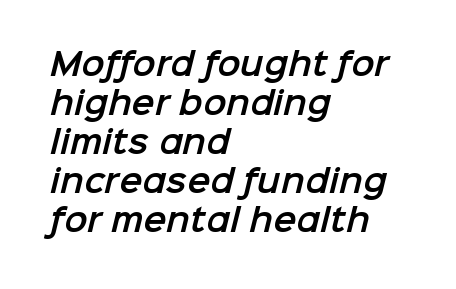
Observe the absence of serifs on each vertical stroke in this sample. The space between consecutive lines is moderate. The lines are quadded left. Rule under the text: the space is simply empty. Here the designer chose a conventional face with non-uniform glyph widths. The letterforms sit shoulder to shoulder at normal distance.
